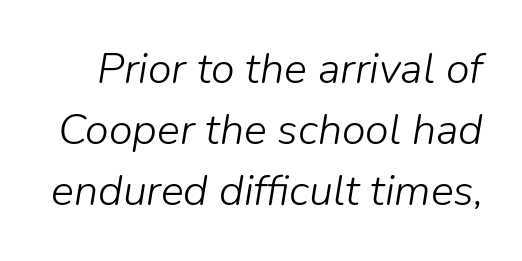
Q: Is the text bold? A: No.
Q: Is the text italic (slanted)? A: Yes, it leans right by about 9 degrees.
Q: Is the text underlined? A: No.
Q: Is the spacing between letters normal or unusually wide? A: Normal.
Q: Is the spacing between lines tight, normal or loose? A: Normal.
Q: Width (condensed, normal, or wide)? A: Normal.
Q: Stroke contrast? A: Low.
Q: x-height? A: Medium.
Q: Monospaced? A: No.
